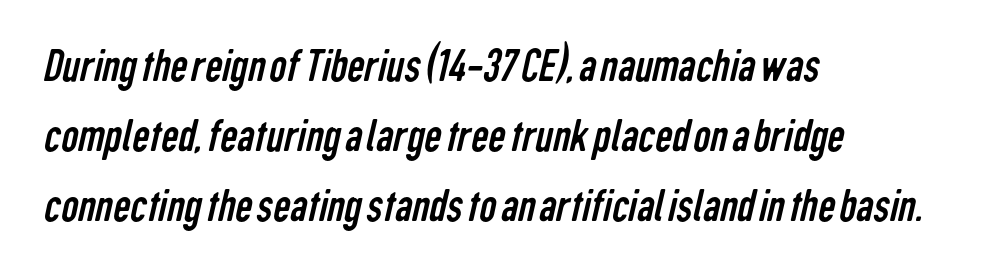
{"serif": "no", "bold": "no", "weight": "regular", "width": "condensed", "stroke_contrast": "low", "x_height": "medium", "monospaced": "no", "underline": "no", "align": "left", "line_spacing": "normal", "line_spacing_ratio": 1.46, "letter_spacing": "normal", "letter_spacing_em": 0.0, "glyph_px": 48}
